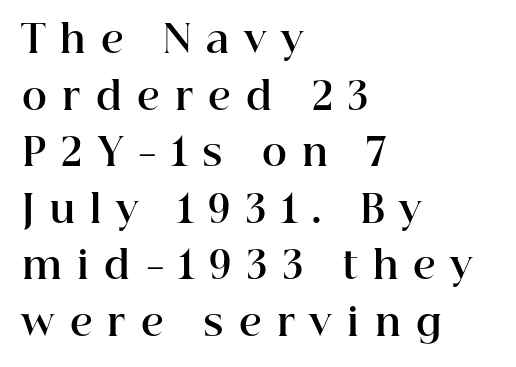
{"serif": "yes", "italic": "no", "bold": "yes", "weight": "bold", "width": "normal", "stroke_contrast": "high", "x_height": "medium", "monospaced": "no", "underline": "no", "align": "left", "line_spacing": "normal", "line_spacing_ratio": 1.49, "letter_spacing": "wide", "letter_spacing_em": 0.4, "glyph_px": 38}
